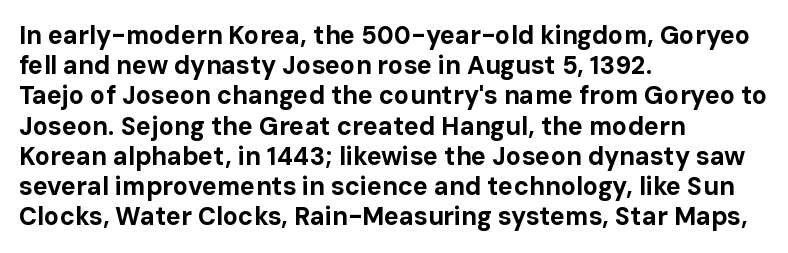
The passage shown is emphatically bold. The space directly below the letters is spotless. Tracking here is standard; glyphs follow each other at the usual distance. Where is the straight margin? On the left.
